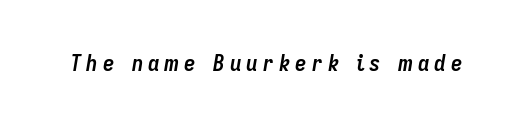
Q: Is the text bold? A: Yes.
Q: Is the text italic (slanted)? A: Yes, it leans right by about 9 degrees.
Q: Is the text underlined? A: No.
Q: Is the spacing between letters normal or unusually wide? A: Unusually wide.
